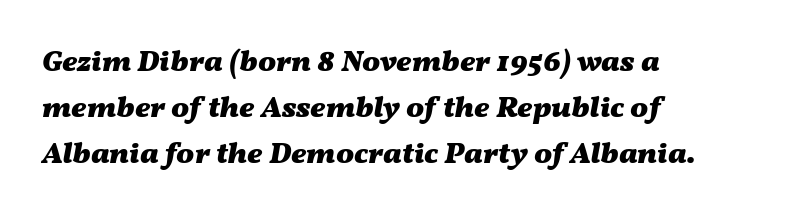
{"italic": "yes", "lean": "right", "slant_degrees": 11, "bold": "yes", "weight": "heavy", "width": "wide", "stroke_contrast": "medium", "x_height": "medium", "monospaced": "no", "underline": "no", "align": "left", "line_spacing": "normal", "line_spacing_ratio": 1.54, "letter_spacing": "normal", "letter_spacing_em": 0.0, "glyph_px": 30}
